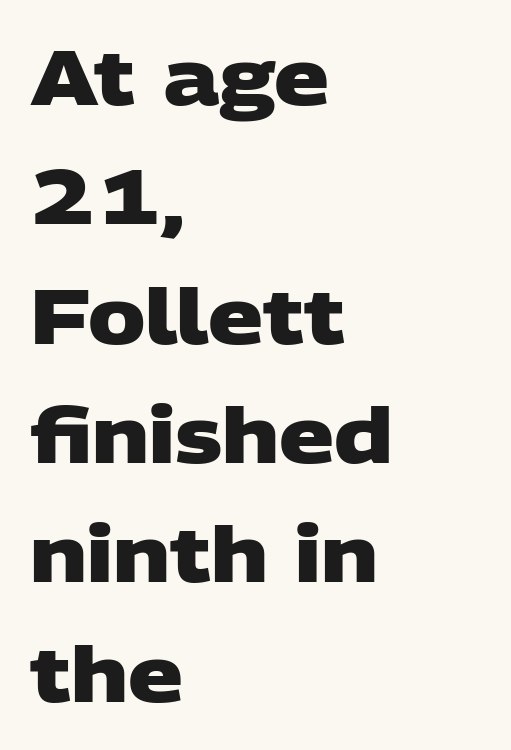
The image shows 77 px heavy, wide sans-serif type; set left-aligned, normal line spacing (1.55x), normal letter spacing, not underlined; low stroke contrast and a large x-height.
